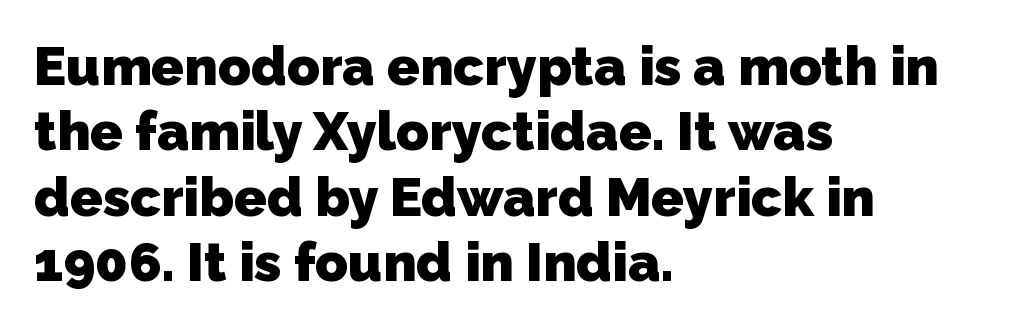
The area under the type is left untouched. The horizontal fit of the characters is conventional and even. To sum up the face: it is a sans, with no serifs. Is this a fixed-width face? No — the glyphs have proportional, varying widths.
